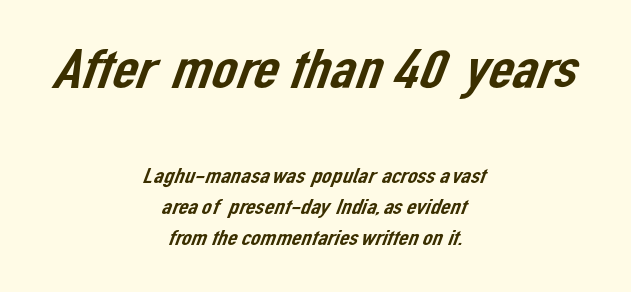
Q: Is the typeface a serif or a sans-serif typeface? A: Sans-serif.
Q: Is the text underlined? A: No.
Q: How is the paragraph aligned? A: Centered.
Q: Is the spacing between letters normal or unusually wide? A: Normal.
Q: Is the spacing between lines tight, normal or loose? A: Normal.
Q: Which block of text is set in a larger size, the first (top) or the second (bottom)? A: The first (top) one.
Q: Width (condensed, normal, or wide)? A: Normal.
Q: Stroke contrast? A: Low.
Q: x-height? A: Medium.
Q: Monospaced? A: No.
